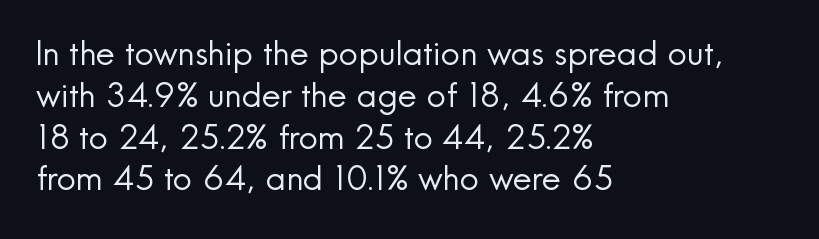
{"serif": "no", "italic": "no", "bold": "no", "weight": "regular", "width": "normal", "x_height": "small", "monospaced": "no", "underline": "no", "align": "left", "line_spacing_ratio": 1.23, "letter_spacing": "normal", "letter_spacing_em": 0.0, "glyph_px": 34}
